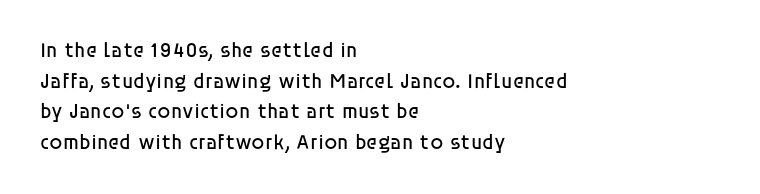
The image shows 21 px text type, upright; set left-aligned, normal line spacing (1.46x), normal letter spacing, not underlined.
